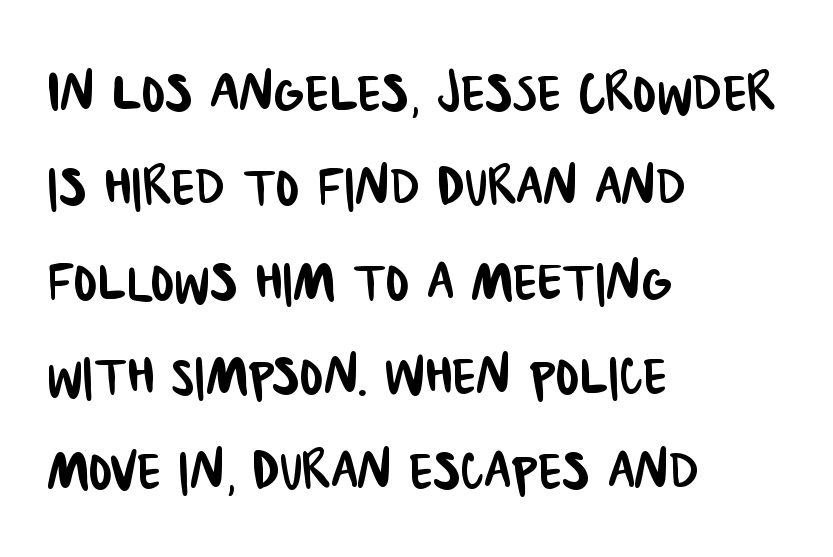
Q: Is the typeface a serif or a sans-serif typeface? A: Sans-serif.
Q: Is the text underlined? A: No.
Q: How is the paragraph aligned? A: Left-aligned.
Q: Is the spacing between letters normal or unusually wide? A: Normal.
Q: Is the spacing between lines tight, normal or loose? A: Normal.
Q: Width (condensed, normal, or wide)? A: Condensed.
Q: Stroke contrast? A: Low.
Q: x-height? A: Large.
Q: Monospaced? A: No.
